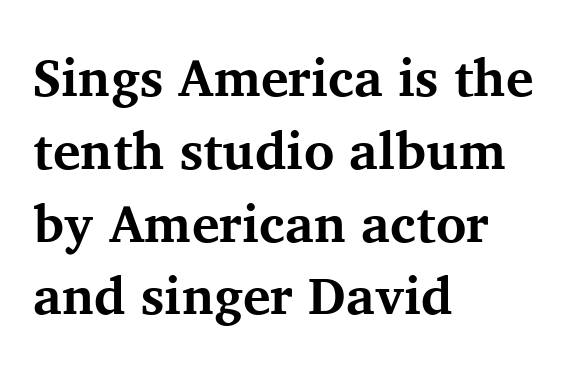
{"serif": "yes", "italic": "no", "bold": "yes", "weight": "bold", "width": "normal", "stroke_contrast": "medium", "x_height": "medium", "monospaced": "no", "underline": "no", "align": "left", "line_spacing": "normal", "line_spacing_ratio": 1.4, "letter_spacing": "normal", "letter_spacing_em": 0.0, "glyph_px": 52}
